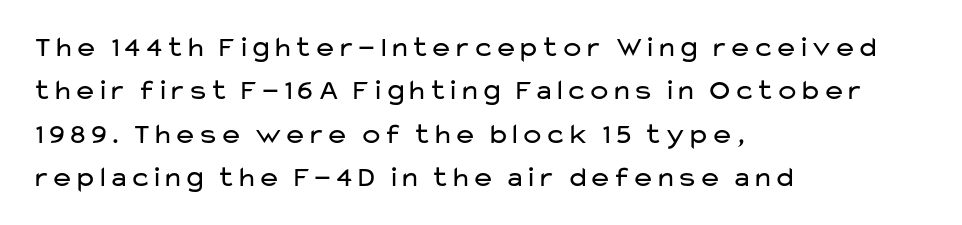
Do the letters lean? They stand straight. The font family rendered here belongs to the sans-serif group. The font sits on the lighter half of the weight spectrum, regular included. Spacing verdict: proportional, widths tailored to each character. Each word holds together tightly as a unit, with standard inter-letter gaps.
